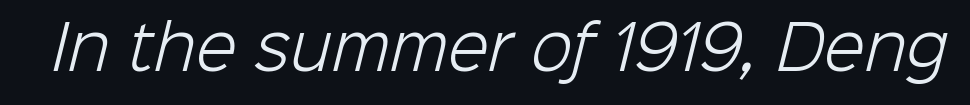
The image shows 60 px light sans-serif type; set normal letter spacing, not underlined; low stroke contrast and a medium x-height.
